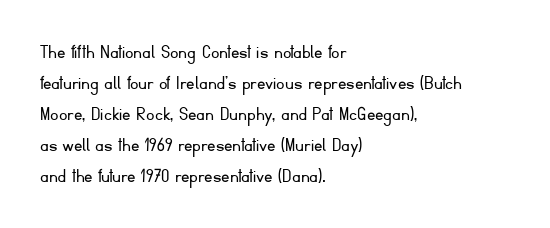
The image shows 21 px text type, upright; set left-aligned, normal line spacing (1.48x), normal letter spacing, not underlined.
